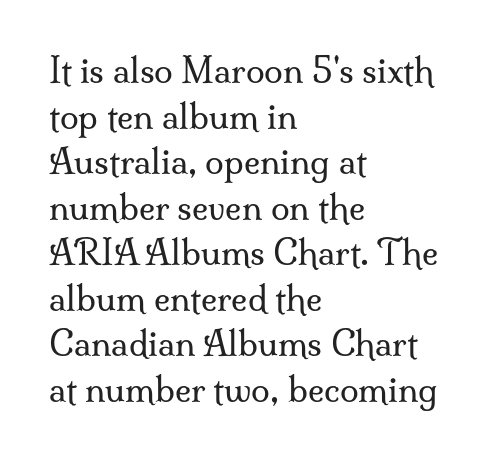
{"serif": "yes", "italic": "no", "bold": "no", "weight": "regular", "width": "normal", "stroke_contrast": "medium", "x_height": "small", "monospaced": "no", "underline": "no", "align": "left", "line_spacing": "normal", "line_spacing_ratio": 1.34, "letter_spacing": "normal", "letter_spacing_em": 0.0, "glyph_px": 34}
